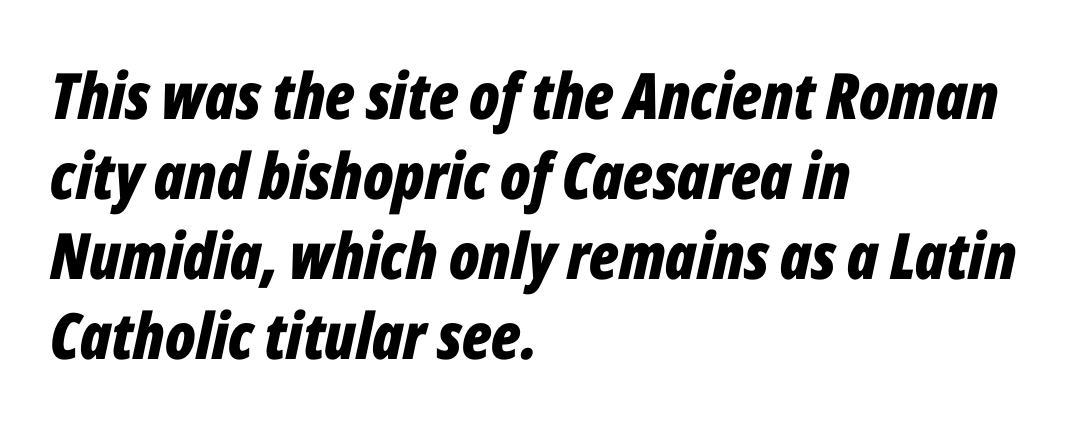
The letters are bold, with thick, heavy strokes. The area under the type is left untouched. Compared with typical body copy, the letter spacing here is the same. Is the block centered? No — it sits flush against the left margin. Rows of type keep a routine distance in the vertical direction. Every character sits at an angle, as italics do.
